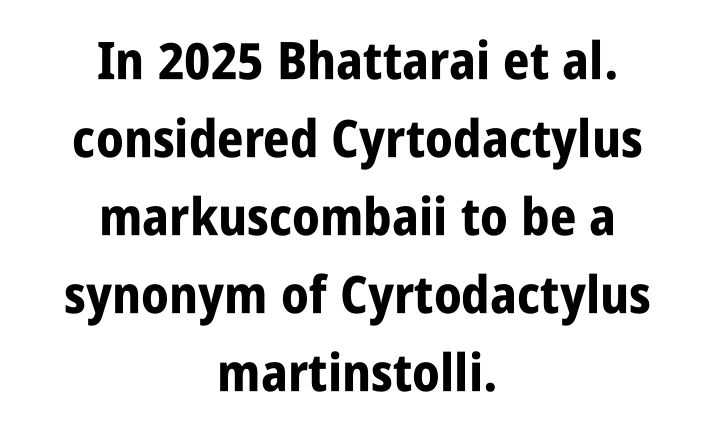
The image shows 52 px bold, condensed sans-serif type, upright; set centered, normal line spacing (1.5x), normal letter spacing, not underlined; low stroke contrast and a large x-height.
